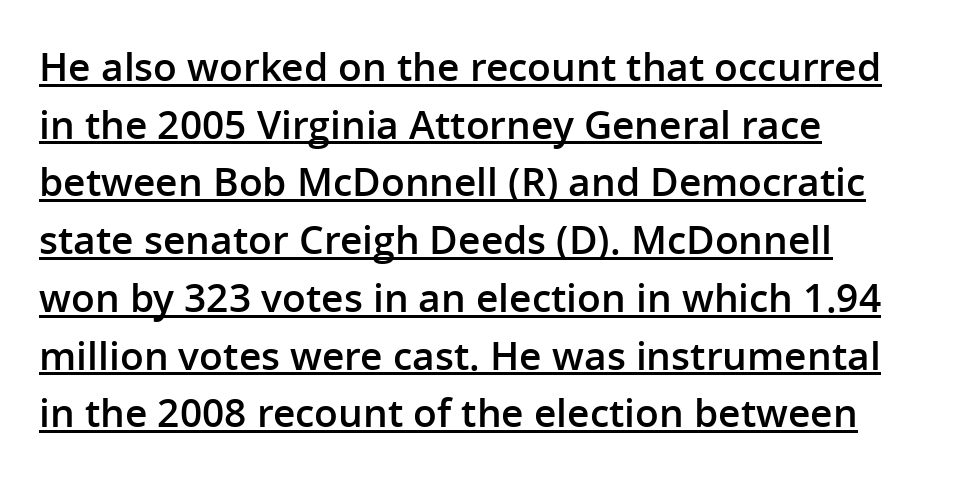
The image shows 39 px semibold sans-serif type, upright; set left-aligned, normal line spacing (1.48x), normal letter spacing, underlined; low stroke contrast and a medium x-height.
